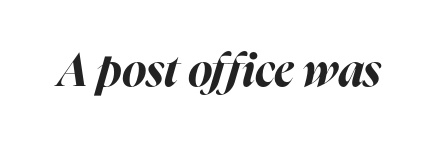
{"italic": "yes", "lean": "right", "slant_degrees": 16, "bold": "yes", "weight": "bold", "width": "normal", "stroke_contrast": "high", "x_height": "medium", "monospaced": "no", "underline": "no", "letter_spacing": "normal", "letter_spacing_em": 0.0, "glyph_px": 46}
